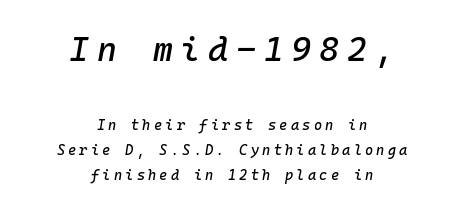
Q: Is the text italic (slanted)? A: Yes, it leans right by about 10 degrees.
Q: Is the text underlined? A: No.
Q: How is the paragraph aligned? A: Centered.
Q: Is the spacing between letters normal or unusually wide? A: Unusually wide.
Q: Which block of text is set in a larger size, the first (top) or the second (bottom)? A: The first (top) one.
Q: Width (condensed, normal, or wide)? A: Normal.
Q: Stroke contrast? A: Low.
Q: x-height? A: Medium.
Q: Monospaced? A: Yes.
